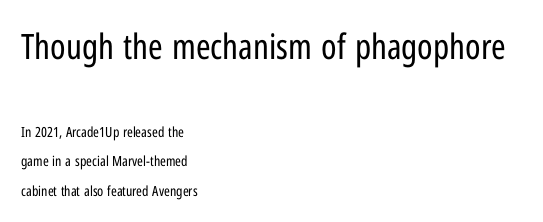
{"serif": "no", "italic": "no", "bold": "no", "weight": "regular", "width": "condensed", "stroke_contrast": "low", "x_height": "medium", "monospaced": "no", "underline": "no", "align": "left", "line_spacing": "loose", "line_spacing_ratio": 2.09, "letter_spacing": "normal", "letter_spacing_em": 0.0, "larger_block": "first", "size_ratio": 2.5, "glyph_px": 35}
